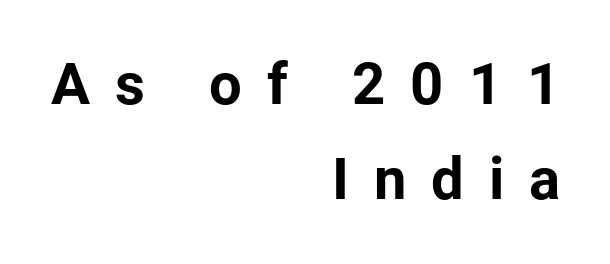
This is sans-serif lettering, the kind often seen on screens and signage. Descender tails drop into unmarked territory. Honestly, the letter spacing is so wide it's the main thing you notice. Honestly, the row spacing looks completely unremarkable. This sample has the flowing, uneven cadence of proportional lettering.
